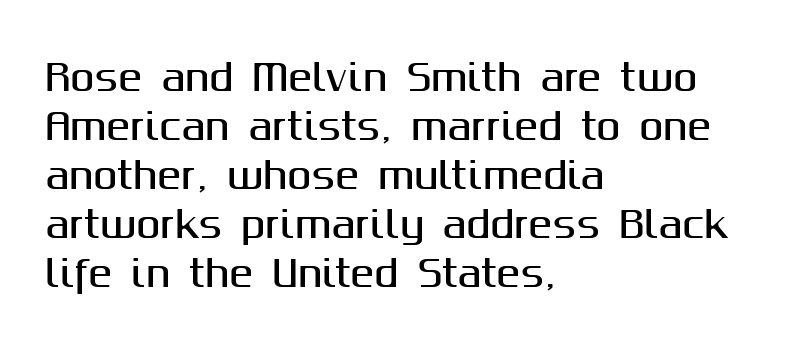
Q: Is the text italic (slanted)? A: No, it is upright.
Q: Is the typeface a serif or a sans-serif typeface? A: Sans-serif.
Q: Is the text underlined? A: No.
Q: How is the paragraph aligned? A: Left-aligned.
Q: Is the spacing between letters normal or unusually wide? A: Normal.
Q: Is the spacing between lines tight, normal or loose? A: Normal.
Q: Width (condensed, normal, or wide)? A: Normal.
Q: Stroke contrast? A: Medium.
Q: x-height? A: Medium.
Q: Monospaced? A: No.
